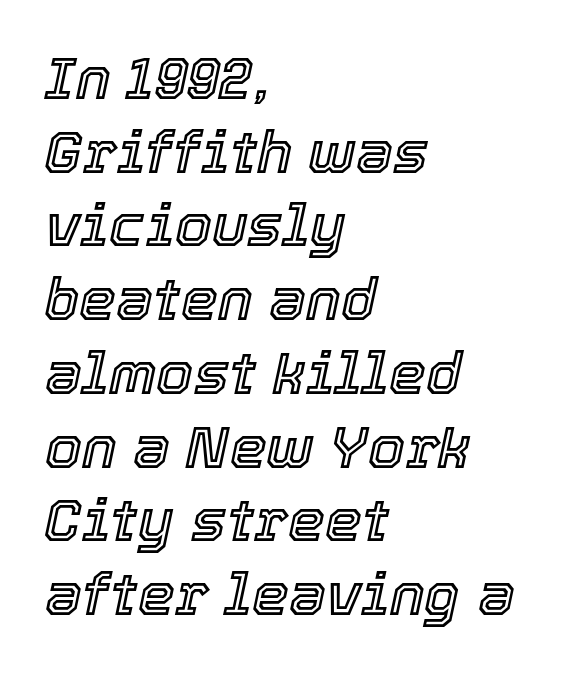
The image shows 59 px text type, italic (leaning right); set left-aligned, normal line spacing (1.25x), normal letter spacing, not underlined; a medium x-height.
